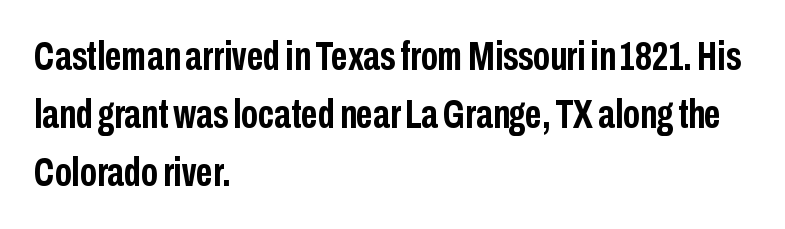
The image shows 41 px semibold, condensed sans-serif type, upright; set left-aligned, normal line spacing (1.41x), normal letter spacing, not underlined; low stroke contrast and a medium x-height.
